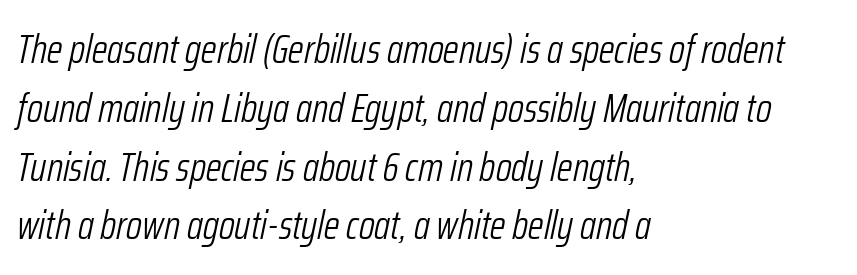
Posture: slanted. Spacing verdict: proportional, widths tailored to each character. Summary of vertical rhythm: regular, with standard interline spacing. Is the stroke heavy? The answer is a plain regular-or-lighter.
